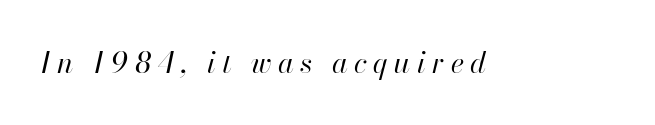
The image shows 29 px regular-weight type, italic (leaning right); set unusually wide letter spacing (+0.22 em), not underlined; high stroke contrast and a small x-height.
